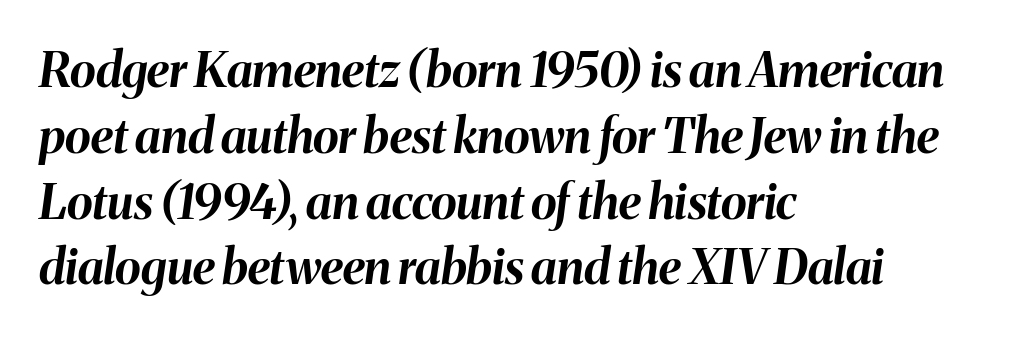
{"italic": "yes", "lean": "right", "slant_degrees": 8, "bold": "yes", "weight": "bold", "width": "normal", "stroke_contrast": "medium", "x_height": "medium", "monospaced": "no", "underline": "no", "align": "left", "line_spacing": "normal", "line_spacing_ratio": 1.37, "letter_spacing": "normal", "letter_spacing_em": 0.0, "glyph_px": 48}
